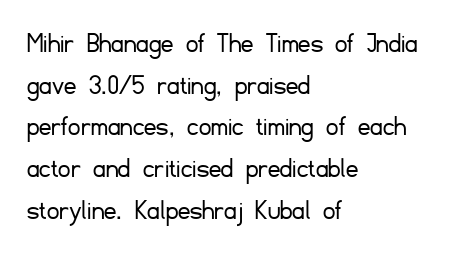
Q: Is the text bold? A: No.
Q: Is the text italic (slanted)? A: No, it is upright.
Q: Is the typeface a serif or a sans-serif typeface? A: Sans-serif.
Q: Is the text underlined? A: No.
Q: How is the paragraph aligned? A: Left-aligned.
Q: Is the spacing between letters normal or unusually wide? A: Normal.
Q: Is the spacing between lines tight, normal or loose? A: Normal.
Q: Width (condensed, normal, or wide)? A: Normal.
Q: Stroke contrast? A: Low.
Q: x-height? A: Small.
Q: Monospaced? A: No.
